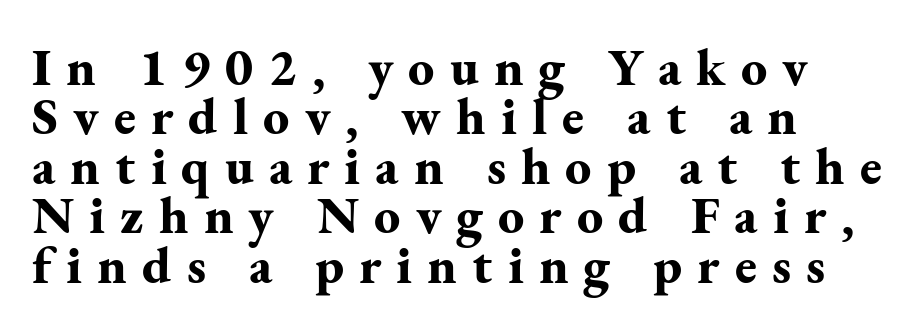
Rule under the text: the space is simply empty. This sample is left-justified, so line endings fall wherever the words run out. The characters look thick and weighty, a clear bold. Vertical strokes here are truly vertical.
